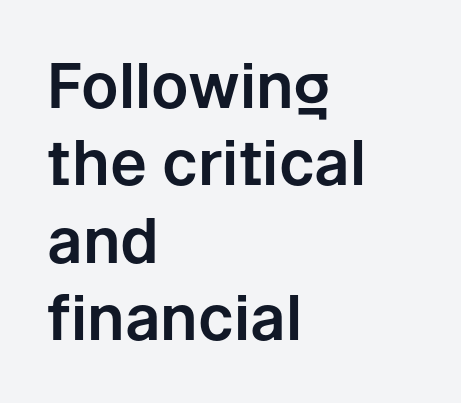
The specimen reads as upright at a glance. Letter spacing: default. What kind of face is this? One without serifs — a sans. Any mark beneath the type? The region is blank.
